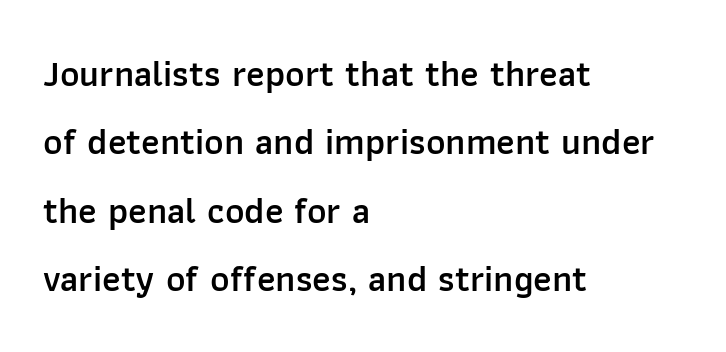
The image shows 37 px semibold sans-serif type, upright; set left-aligned, line spacing 1.85x, normal letter spacing, not underlined; low stroke contrast and a medium x-height.
